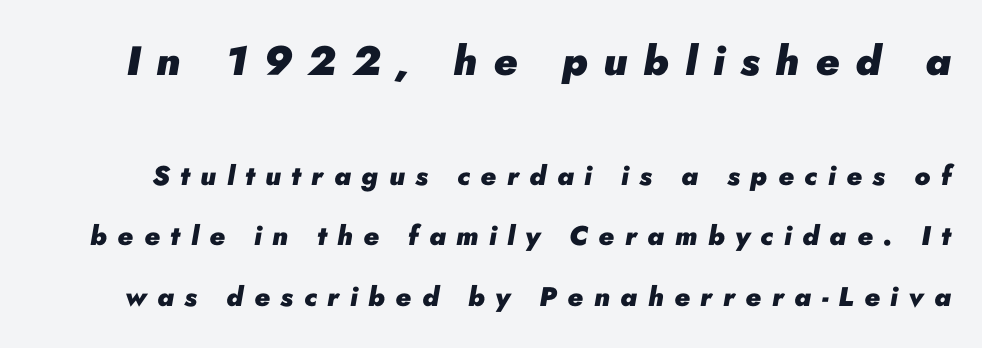
Q: Is the text bold? A: Yes.
Q: Is the text italic (slanted)? A: Yes, it leans right by about 10 degrees.
Q: Is the text underlined? A: No.
Q: Is the spacing between letters normal or unusually wide? A: Unusually wide.
Q: Is the spacing between lines tight, normal or loose? A: Loose.
Q: Which block of text is set in a larger size, the first (top) or the second (bottom)? A: The first (top) one.
Q: Width (condensed, normal, or wide)? A: Normal.
Q: Stroke contrast? A: Low.
Q: x-height? A: Small.
Q: Monospaced? A: No.
